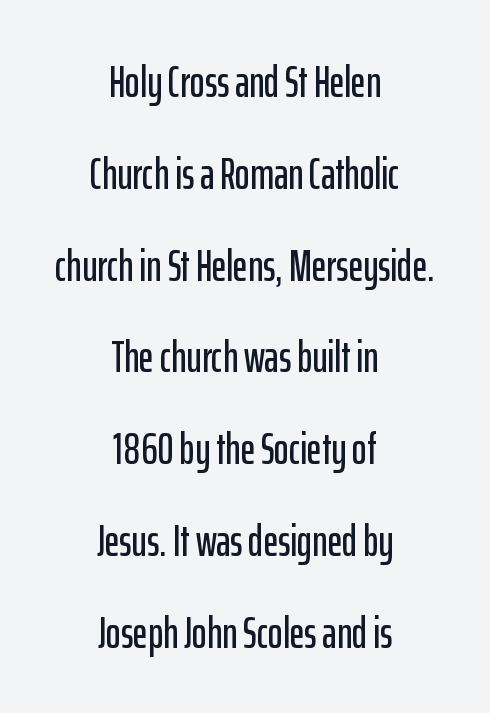
{"serif": "no", "italic": "no", "width": "condensed", "stroke_contrast": "low", "x_height": "medium", "monospaced": "no", "underline": "no", "align": "center", "line_spacing": "loose", "line_spacing_ratio": 2.04, "letter_spacing": "normal", "letter_spacing_em": 0.0, "glyph_px": 45}
